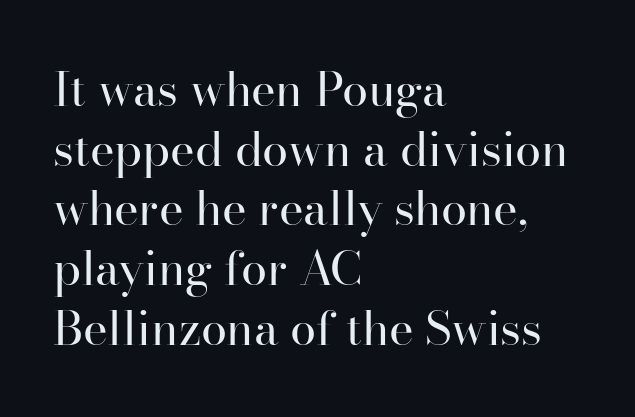
Q: Is the text bold? A: No.
Q: Is the text italic (slanted)? A: No, it is upright.
Q: Is the typeface a serif or a sans-serif typeface? A: Serif.
Q: Is the text underlined? A: No.
Q: How is the paragraph aligned? A: Left-aligned.
Q: Is the spacing between letters normal or unusually wide? A: Normal.
Q: Is the spacing between lines tight, normal or loose? A: Normal.
Q: Width (condensed, normal, or wide)? A: Normal.
Q: Stroke contrast? A: High.
Q: x-height? A: Small.
Q: Monospaced? A: No.
